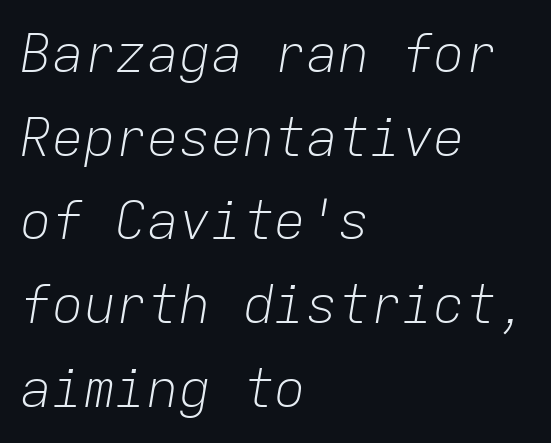
The image shows 53 px light type, italic (leaning right), monospaced; set left-aligned, normal line spacing (1.58x), normal letter spacing, not underlined; low stroke contrast and a medium x-height.
